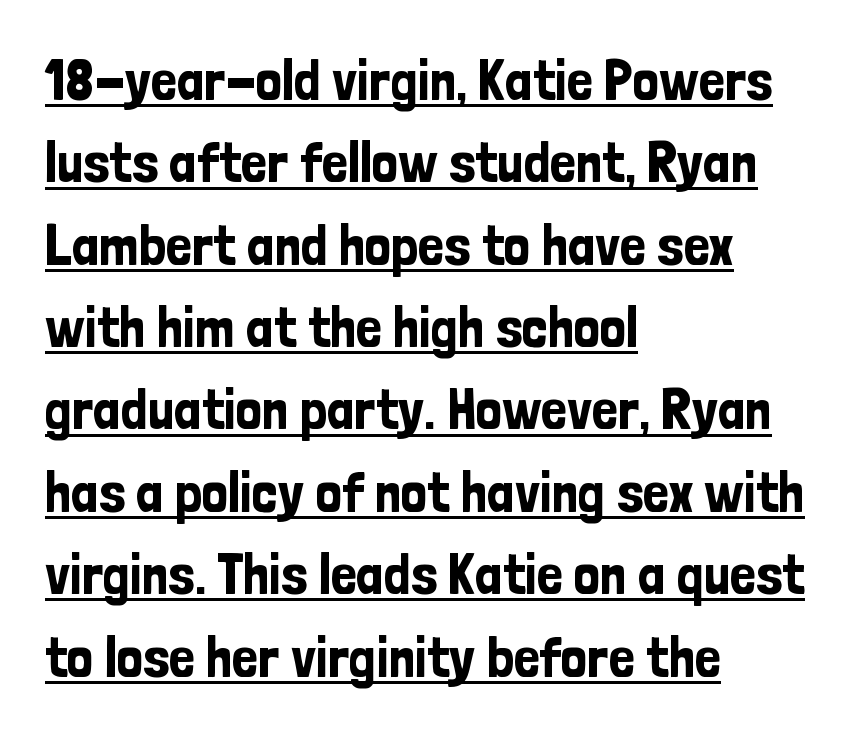
{"serif": "no", "italic": "no", "width": "condensed", "stroke_contrast": "low", "x_height": "medium", "monospaced": "no", "underline": "yes", "align": "left", "line_spacing": "normal", "line_spacing_ratio": 1.42, "letter_spacing": "normal", "letter_spacing_em": 0.0, "glyph_px": 58}
